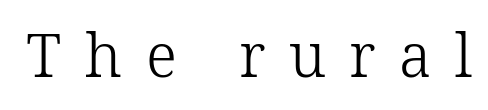
{"serif": "yes", "italic": "no", "bold": "no", "weight": "light", "width": "normal", "stroke_contrast": "low", "x_height": "medium", "monospaced": "no", "underline": "no", "letter_spacing": "wide", "letter_spacing_em": 0.39, "glyph_px": 60}
